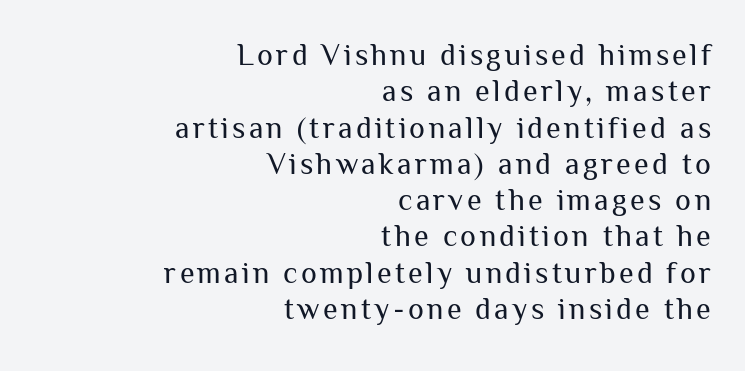
Check the space under the baseline: it is left empty. The characters display no serif detailing; their extremities are plain. The ragged edge is on the left, which tells us the setting is flush right. Caption: face not bold, strokes unweighted.
